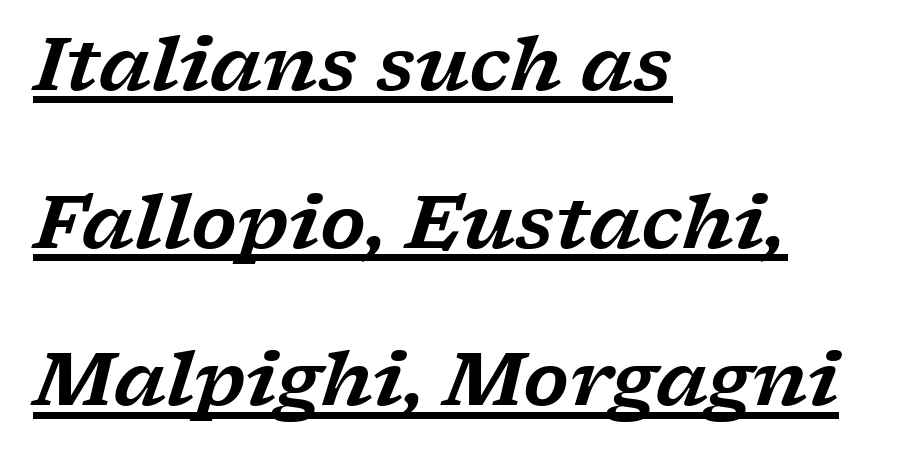
Q: Is the text italic (slanted)? A: Yes, it leans right by about 17 degrees.
Q: Is the typeface a serif or a sans-serif typeface? A: Serif.
Q: Is the text underlined? A: Yes.
Q: How is the paragraph aligned? A: Left-aligned.
Q: Is the spacing between letters normal or unusually wide? A: Normal.
Q: Is the spacing between lines tight, normal or loose? A: Loose.
Q: Width (condensed, normal, or wide)? A: Wide.
Q: Stroke contrast? A: Low.
Q: x-height? A: Medium.
Q: Monospaced? A: No.
